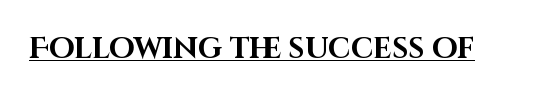
Looks like regular typesetting: each glyph gets only the width it needs. Stroke terminals: plain, sans-serif. Weight check: bold — yes, fully. Every character sits straight up, as roman type does. A typesetter would call this zero additional tracking. This is underlined copy, the kind a proofreader might mark for attention.
